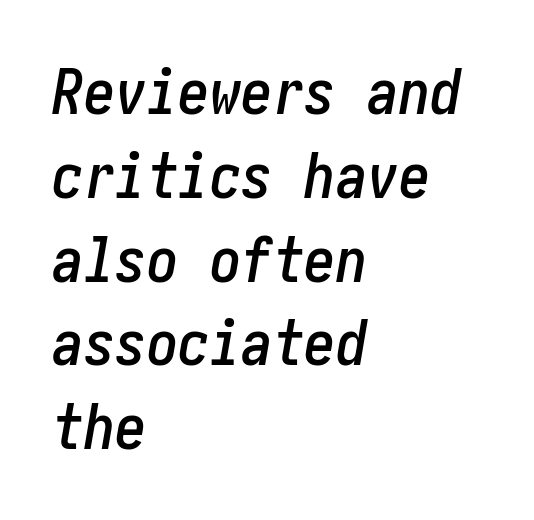
The image shows 63 px condensed type, italic (leaning right); set left-aligned, normal line spacing (1.33x), normal letter spacing, not underlined; low stroke contrast and a medium x-height.
